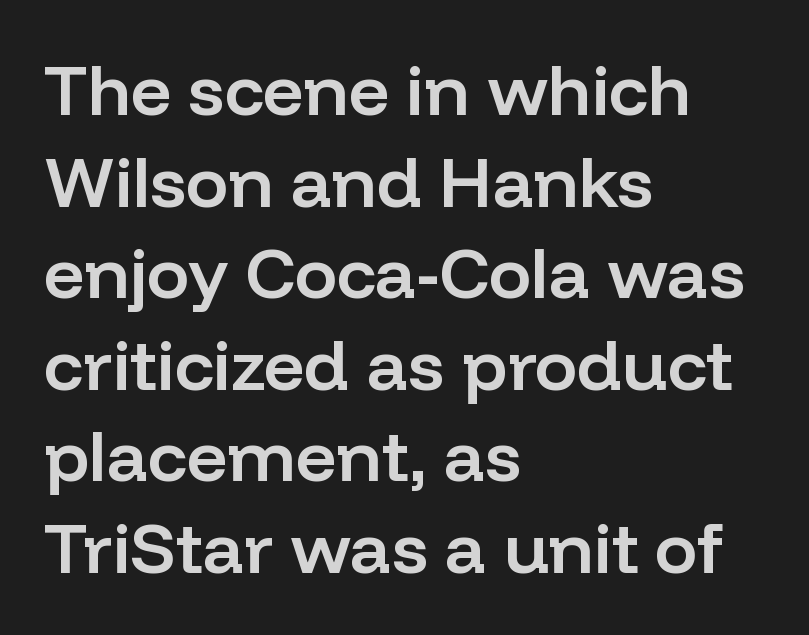
The image shows 71 px semibold sans-serif type, upright; set left-aligned, normal line spacing (1.29x), normal letter spacing, not underlined; low stroke contrast and a medium x-height.
